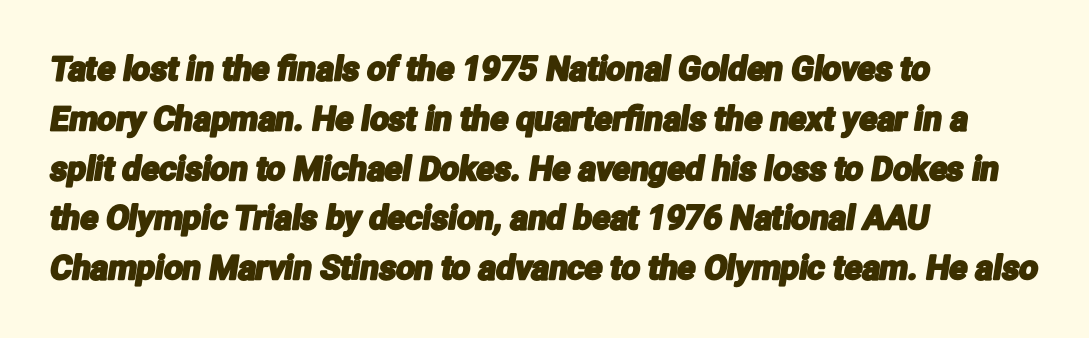
The image shows 33 px condensed sans-serif type; set left-aligned, normal line spacing (1.51x), normal letter spacing, not underlined; low stroke contrast and a medium x-height.
